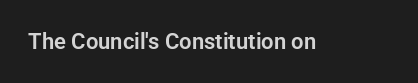
The image shows 22 px text type, upright; set normal letter spacing, not underlined.
